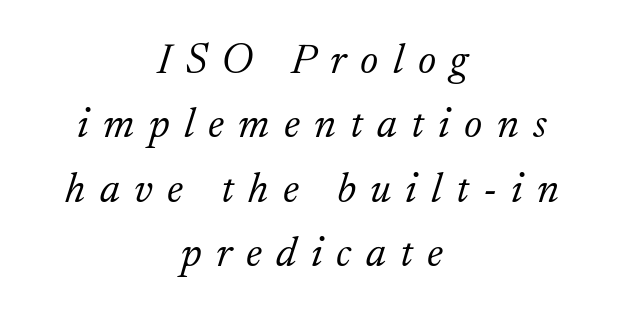
Normally led — the rows are evenly, conventionally spaced. The type family on display is of the serif kind. No word sits above an underline. Look at the tracking — it's clearly loosened, letters drifting apart.
